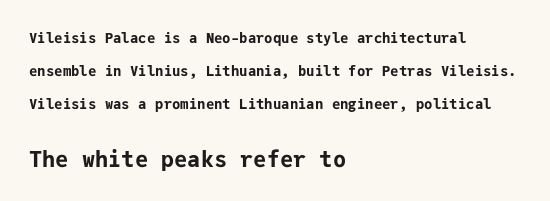
{"italic": "no", "bold": "yes", "underline": "no", "align": "left", "line_spacing": "loose", "line_spacing_ratio": 2.36, "letter_spacing": "normal", "letter_spacing_em": 0.0, "larger_block": "second", "size_ratio": 1.57, "glyph_px": 22}
